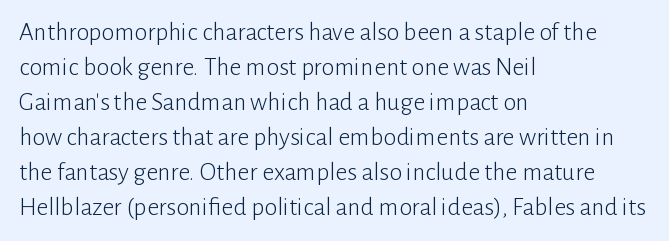
Q: Is the text bold? A: No.
Q: Is the text italic (slanted)? A: No, it is upright.
Q: Is the text underlined? A: No.
Q: How is the paragraph aligned? A: Left-aligned.
Q: Is the spacing between letters normal or unusually wide? A: Normal.
Q: Is the spacing between lines tight, normal or loose? A: Normal.
